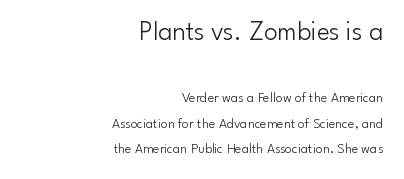
{"italic": "no", "bold": "no", "underline": "no", "align": "right", "line_spacing_ratio": 1.83, "letter_spacing": "normal", "letter_spacing_em": 0.0, "larger_block": "first", "size_ratio": 1.93, "glyph_px": 27}
